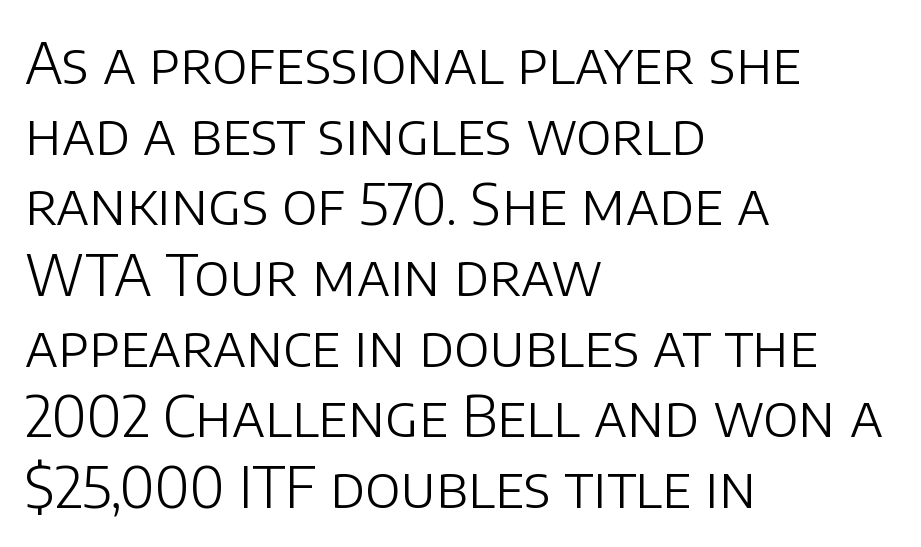
Only glyphs here, with clear space below each row. Posture: vertical. Letter spacing: default. Counters stay open thanks to moderate or lighter strokes. Casual observation: everything's shoved over to the left.
